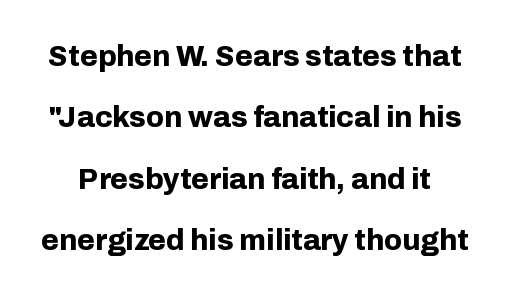
The image shows 29 px bold sans-serif type, upright; set loose line spacing (2.12x), normal letter spacing, not underlined; low stroke contrast and a medium x-height.
